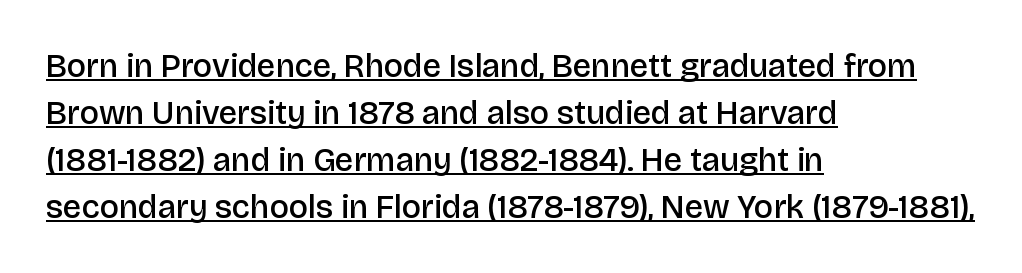
The image shows 33 px semibold sans-serif type, upright; set left-aligned, normal line spacing (1.42x), normal letter spacing, underlined; low stroke contrast and a large x-height.
